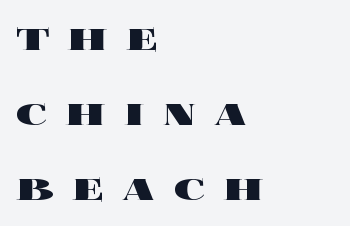
{"italic": "no", "bold": "yes", "weight": "heavy", "width": "wide", "x_height": "large", "monospaced": "no", "underline": "no", "align": "left", "line_spacing": "normal", "line_spacing_ratio": 1.7, "letter_spacing": "wide", "letter_spacing_em": 0.41, "glyph_px": 44}
